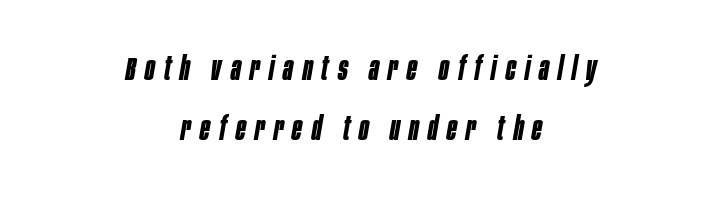
{"italic": "yes", "lean": "right", "slant_degrees": 10, "bold": "yes", "weight": "bold", "width": "condensed", "stroke_contrast": "low", "x_height": "large", "monospaced": "no", "underline": "no", "align": "center", "line_spacing_ratio": 1.87, "letter_spacing": "wide", "letter_spacing_em": 0.29, "glyph_px": 32}
